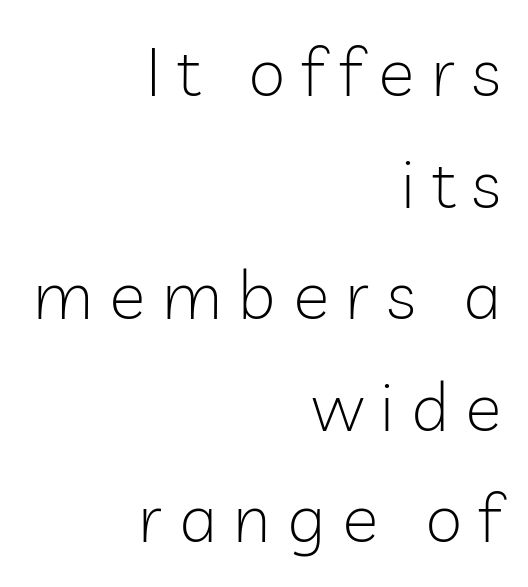
Q: Is the text bold? A: No.
Q: Is the text italic (slanted)? A: No, it is upright.
Q: Is the typeface a serif or a sans-serif typeface? A: Sans-serif.
Q: Is the text underlined? A: No.
Q: How is the paragraph aligned? A: Right-aligned.
Q: Is the spacing between letters normal or unusually wide? A: Unusually wide.
Q: Is the spacing between lines tight, normal or loose? A: Normal.
Q: Width (condensed, normal, or wide)? A: Normal.
Q: Stroke contrast? A: Low.
Q: x-height? A: Medium.
Q: Monospaced? A: No.
